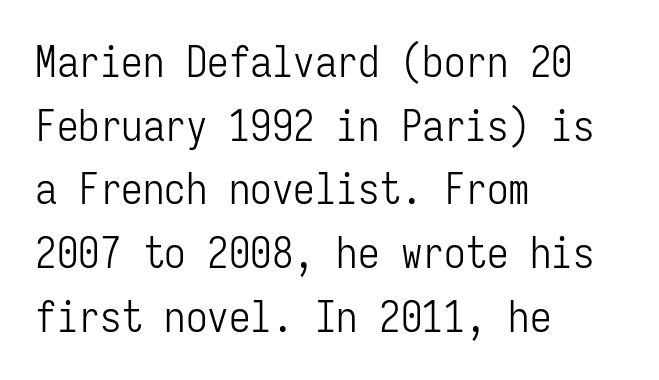
Q: Is the text bold? A: No.
Q: Is the text italic (slanted)? A: No, it is upright.
Q: Is the typeface a serif or a sans-serif typeface? A: Sans-serif.
Q: Is the text underlined? A: No.
Q: How is the paragraph aligned? A: Left-aligned.
Q: Is the spacing between letters normal or unusually wide? A: Normal.
Q: Is the spacing between lines tight, normal or loose? A: Normal.
Q: Width (condensed, normal, or wide)? A: Condensed.
Q: Stroke contrast? A: Low.
Q: x-height? A: Medium.
Q: Monospaced? A: Yes.
